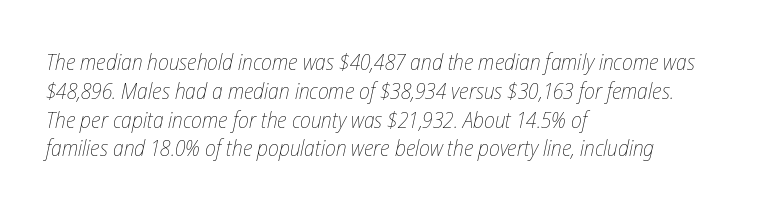
Q: Is the text bold? A: No.
Q: Is the text italic (slanted)? A: Yes, it leans right by about 12 degrees.
Q: Is the text underlined? A: No.
Q: How is the paragraph aligned? A: Left-aligned.
Q: Is the spacing between letters normal or unusually wide? A: Normal.
Q: Is the spacing between lines tight, normal or loose? A: Normal.
